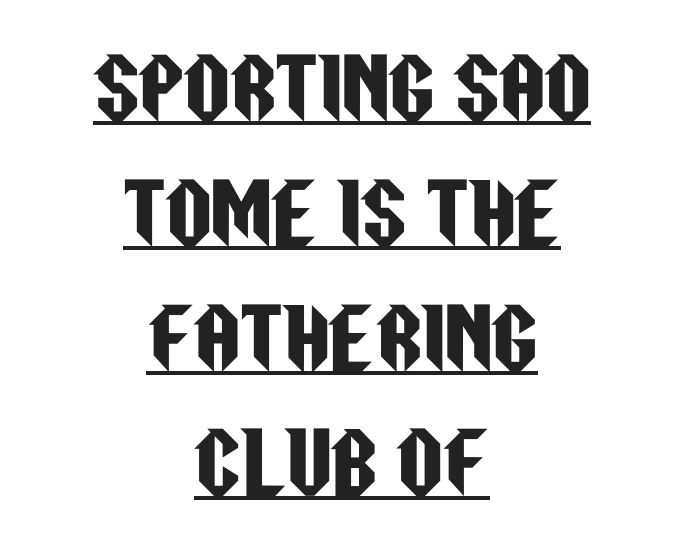
Where is the straight margin? There isn't one; the lines are centered. The designer left line spacing at the default. The face used here is proportionally spaced, like ordinary book or web type. You could call the tracking neutral — neither tight nor loose.
